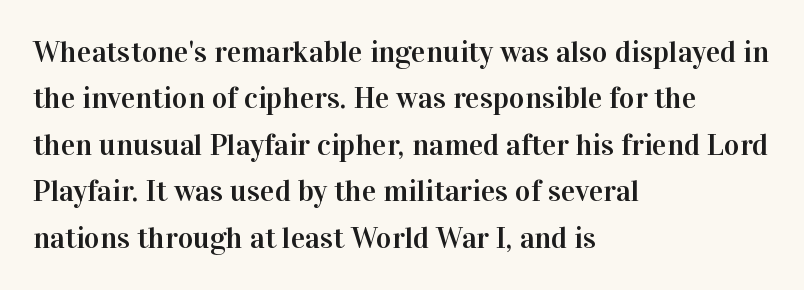
The image shows 30 px serif type, upright; set left-aligned, normal line spacing (1.55x), normal letter spacing, not underlined; high stroke contrast and a medium x-height.
